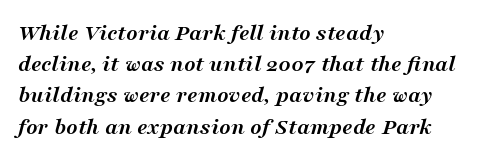
The letters sit at their default tracking, neither squeezed nor spread. Notice how the passage keeps a crisp vertical edge on the left only. Look at the stroke-to-counter ratio: heavy, a bold. Nobody drew a line under any word here.
